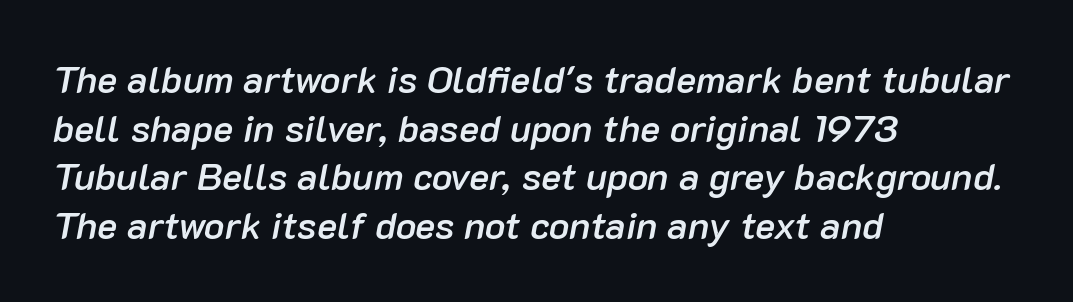
The passage shown has conventional tracking throughout. This is oblique type, the kind used for emphasis or titles. The space beneath each line is pristine and unruled. Notice the strokes are somewhat thickened but not fully heavy: this is a semibold.
